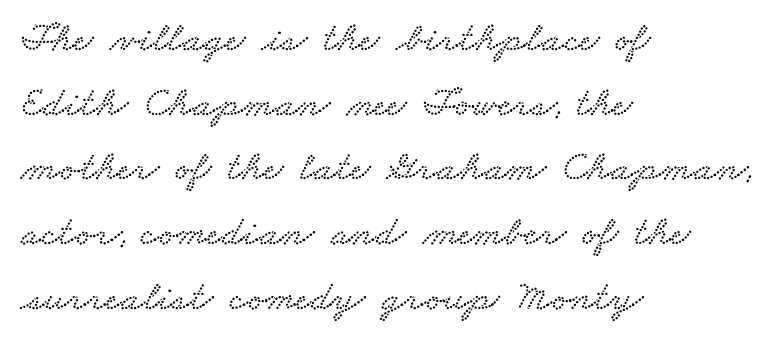
Casual observation: everything's shoved over to the left. The passage shown is typed in a proportional face where columns would drift. Nobody drew a line under any word here. This sample uses a serif face. What's the leading like? Ordinary, nothing unusual.
